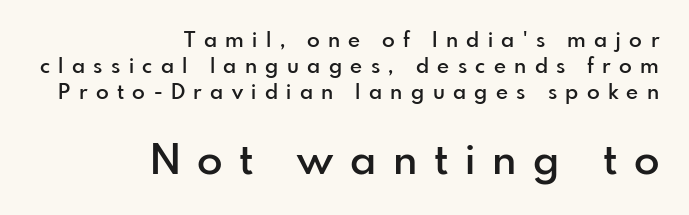
Spacing verdict: proportional, widths tailored to each character. Bare-footed words on every line. A student would call this right alignment; a typographer would say flush right, rag left. Quick note: not italic, upright. Nothing sits at the stroke ends, so this counts as sans-serif. Words appear elongated and porous because spacing is wide.
